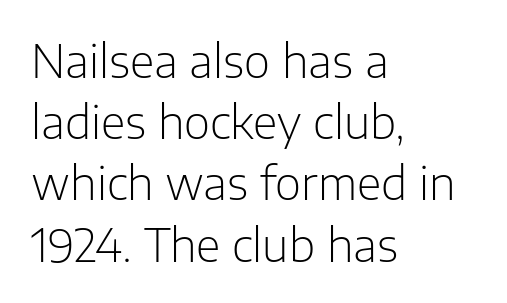
Q: Is the text bold? A: No.
Q: Is the text italic (slanted)? A: No, it is upright.
Q: Is the typeface a serif or a sans-serif typeface? A: Sans-serif.
Q: Is the text underlined? A: No.
Q: How is the paragraph aligned? A: Left-aligned.
Q: Is the spacing between letters normal or unusually wide? A: Normal.
Q: Is the spacing between lines tight, normal or loose? A: Normal.
Q: Width (condensed, normal, or wide)? A: Normal.
Q: Stroke contrast? A: Low.
Q: x-height? A: Medium.
Q: Monospaced? A: No.
